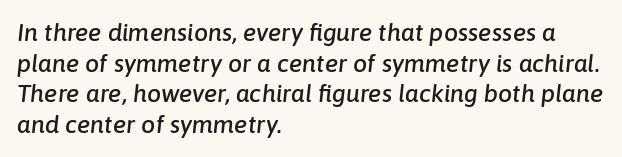
{"italic": "yes", "lean": "right", "slant_degrees": 6, "underline": "no", "align": "left", "line_spacing_ratio": 1.23, "letter_spacing": "normal", "letter_spacing_em": 0.0, "glyph_px": 25}
